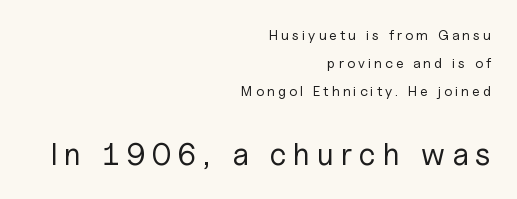
Q: Is the text bold? A: No.
Q: Is the text italic (slanted)? A: No, it is upright.
Q: Is the typeface a serif or a sans-serif typeface? A: Sans-serif.
Q: Is the text underlined? A: No.
Q: How is the paragraph aligned? A: Right-aligned.
Q: Is the spacing between letters normal or unusually wide? A: Unusually wide.
Q: Is the spacing between lines tight, normal or loose? A: Loose.
Q: Which block of text is set in a larger size, the first (top) or the second (bottom)? A: The second (bottom) one.
Q: Width (condensed, normal, or wide)? A: Normal.
Q: Stroke contrast? A: Low.
Q: x-height? A: Medium.
Q: Monospaced? A: No.
